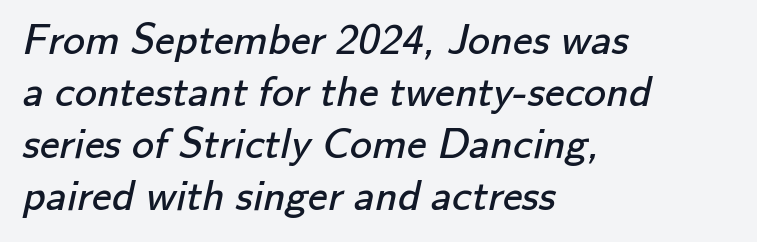
The image shows 44 px regular-weight sans-serif type; set left-aligned, line spacing 1.18x, normal letter spacing, not underlined; low stroke contrast and a small x-height.
